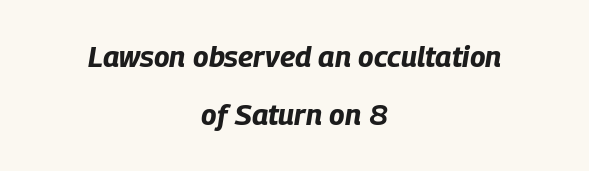
Line starts and ends both wander, symmetrically. These lines were composed using italics. Anything drawn beneath the words? Only blank space. What weight is shown? A full bold with thick strokes.
